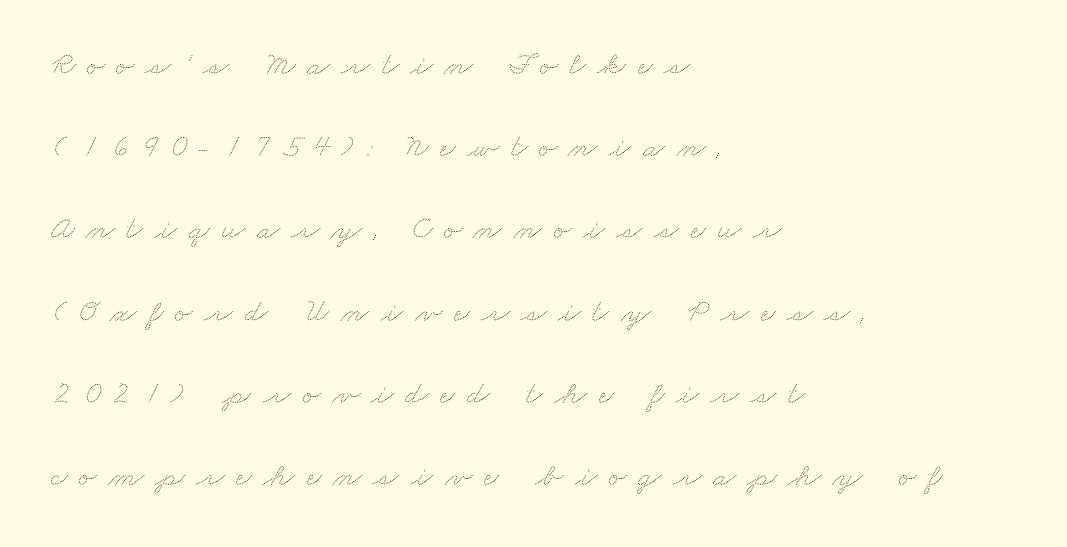
Q: Is the text underlined? A: No.
Q: How is the paragraph aligned? A: Left-aligned.
Q: Is the spacing between letters normal or unusually wide? A: Unusually wide.
Q: Is the spacing between lines tight, normal or loose? A: Loose.
Q: Width (condensed, normal, or wide)? A: Wide.
Q: Stroke contrast? A: Low.
Q: x-height? A: Small.
Q: Monospaced? A: No.
